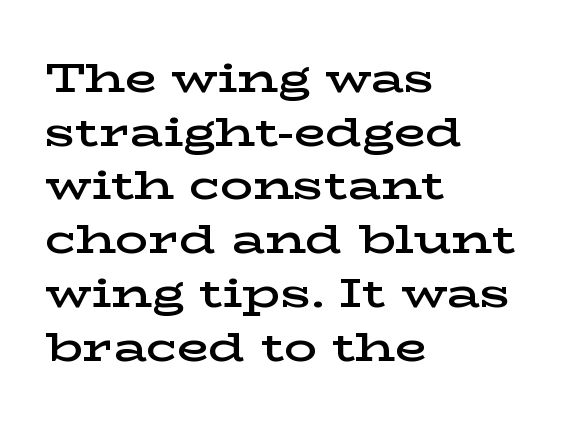
Q: Is the text bold? A: Semi-bold.
Q: Is the text italic (slanted)? A: No, it is upright.
Q: Is the typeface a serif or a sans-serif typeface? A: Serif.
Q: Is the text underlined? A: No.
Q: How is the paragraph aligned? A: Left-aligned.
Q: Is the spacing between letters normal or unusually wide? A: Normal.
Q: Is the spacing between lines tight, normal or loose? A: Normal.
Q: Width (condensed, normal, or wide)? A: Wide.
Q: Stroke contrast? A: Low.
Q: x-height? A: Medium.
Q: Monospaced? A: No.
